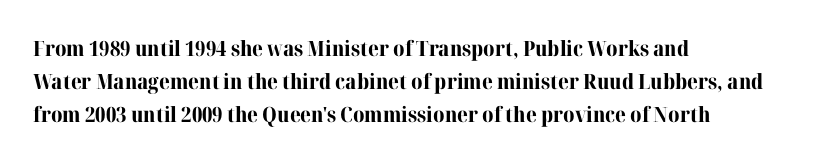
{"italic": "no", "bold": "yes", "underline": "no", "align": "left", "line_spacing": "normal", "line_spacing_ratio": 1.56, "letter_spacing": "normal", "letter_spacing_em": 0.0, "glyph_px": 21}
